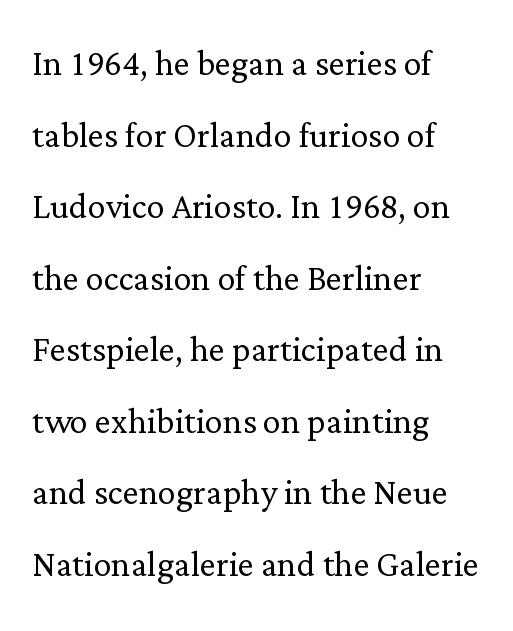
Q: Is the text bold? A: No.
Q: Is the text italic (slanted)? A: No, it is upright.
Q: Is the typeface a serif or a sans-serif typeface? A: Serif.
Q: Is the text underlined? A: No.
Q: How is the paragraph aligned? A: Left-aligned.
Q: Is the spacing between letters normal or unusually wide? A: Normal.
Q: Is the spacing between lines tight, normal or loose? A: Normal.
Q: Width (condensed, normal, or wide)? A: Normal.
Q: Stroke contrast? A: Low.
Q: x-height? A: Medium.
Q: Monospaced? A: No.
